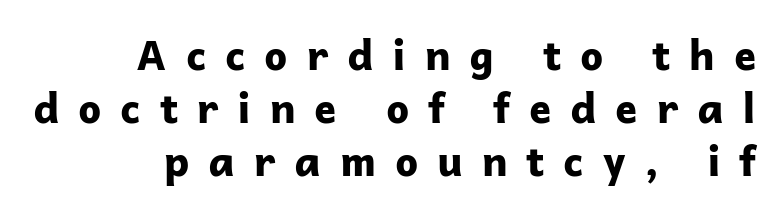
A bare baseline throughout the passage. The type family on display is of the sans-serif kind. The face used here is proportionally spaced, like ordinary book or web type. Chunky letters — that's bold for sure. A typesetter would call this leading conventional body-copy spacing. Honestly, the letter spacing is so wide it's the main thing you notice.
